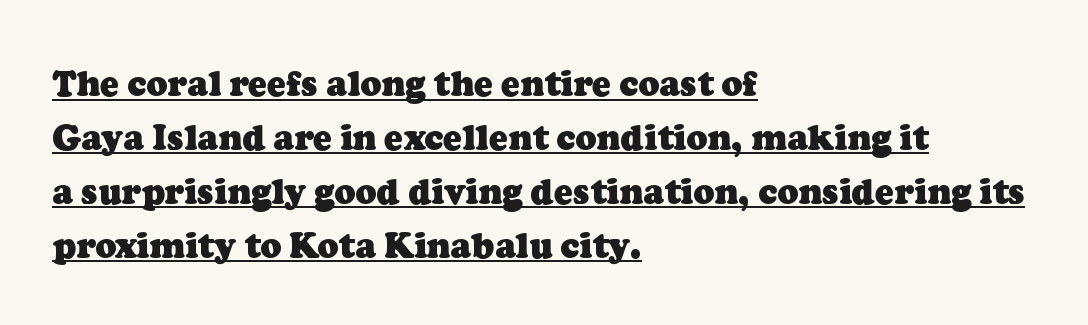
{"serif": "yes", "bold": "yes", "weight": "heavy", "width": "normal", "stroke_contrast": "low", "x_height": "medium", "monospaced": "no", "underline": "yes", "align": "left", "line_spacing": "normal", "line_spacing_ratio": 1.54, "letter_spacing": "normal", "letter_spacing_em": 0.0, "glyph_px": 35}
